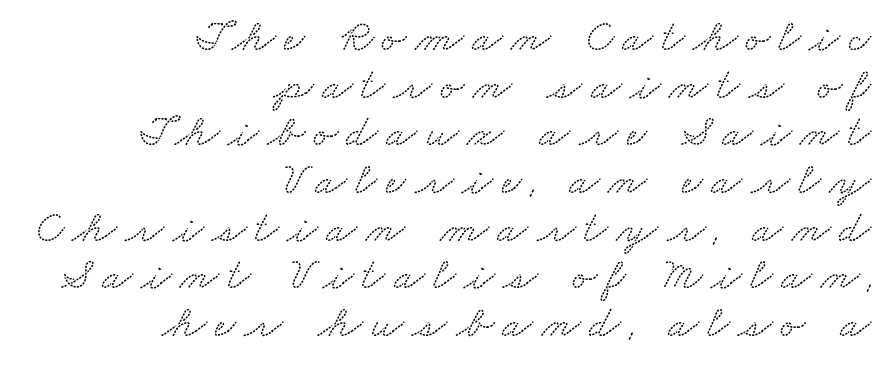
{"serif": "yes", "width": "wide", "stroke_contrast": "low", "x_height": "small", "monospaced": "no", "underline": "no", "align": "right", "line_spacing": "tight", "line_spacing_ratio": 1.06, "glyph_px": 45}
